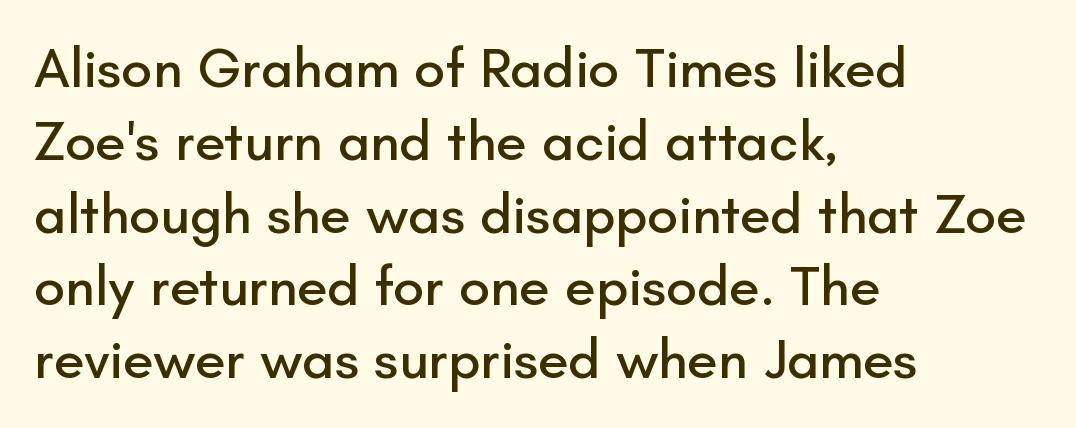
The lines are quadded left. The face used here is a sans, in the tradition of grotesques and geometrics. Tracking value appears to be zero — textbook default spacing. In terms of posture, this sample is upright. In terms of leading, this rendering sits right in the middle.
